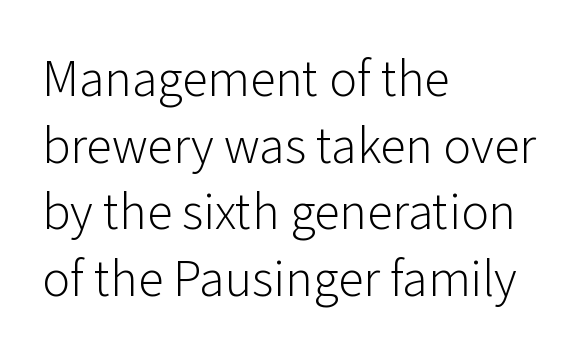
This sample uses a sans-serif face. Just letters on the line, the space beneath them empty. Here the designer chose a conventional face with non-uniform glyph widths. Observe the ordinary spacing: letters are neighbours, not strangers. This is roman type, the default non-slanted kind. Honestly, the row spacing looks completely unremarkable.
